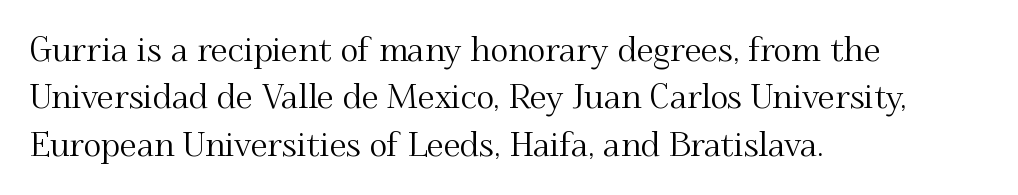
The image shows 34 px serif type, upright; set left-aligned, normal line spacing (1.39x), normal letter spacing, not underlined; medium stroke contrast and a small x-height.
